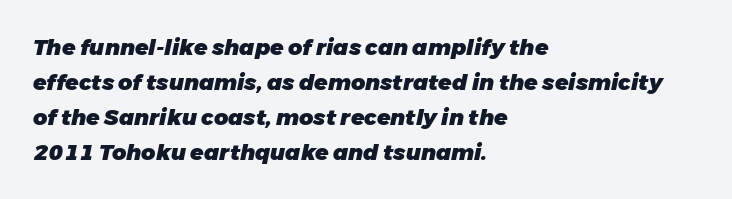
Reading down the block, your eye returns to a fixed left position each line. Designer's note — italics engaged. The sample has been set heavy, in full bold. Honestly, the row spacing looks completely unremarkable. Quick note: underline off.
